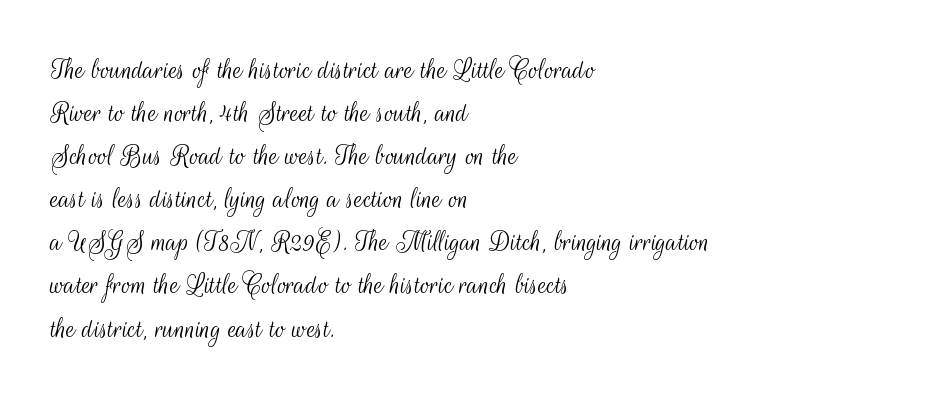
{"serif": "no", "bold": "no", "weight": "light", "width": "condensed", "stroke_contrast": "medium", "x_height": "small", "monospaced": "no", "underline": "no", "align": "left", "line_spacing": "normal", "line_spacing_ratio": 1.39, "letter_spacing": "normal", "letter_spacing_em": 0.0, "glyph_px": 31}
